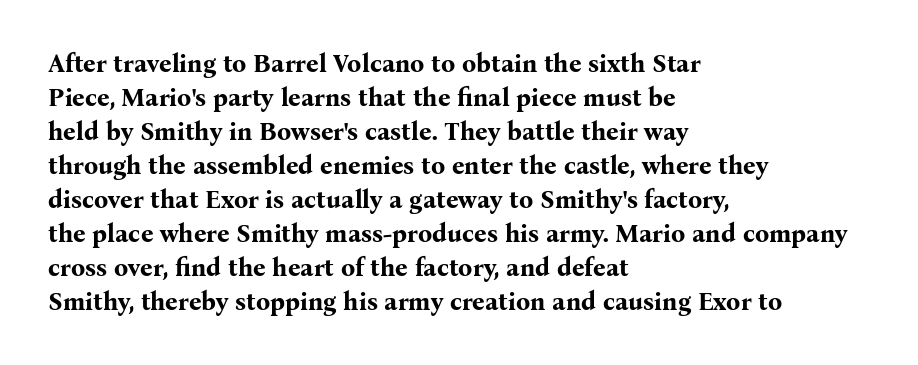
{"italic": "no", "bold": "yes", "underline": "no", "align": "left", "line_spacing": "normal", "line_spacing_ratio": 1.36, "letter_spacing": "normal", "letter_spacing_em": 0.0, "glyph_px": 25}
